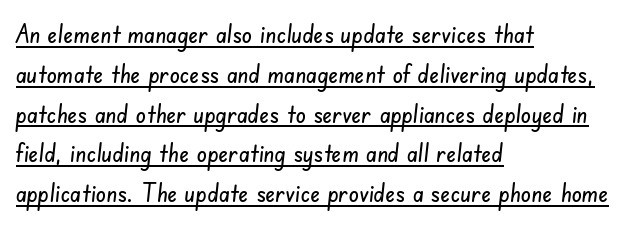
Q: Is the text underlined? A: Yes.
Q: How is the paragraph aligned? A: Left-aligned.
Q: Is the spacing between letters normal or unusually wide? A: Normal.
Q: Is the spacing between lines tight, normal or loose? A: Normal.
